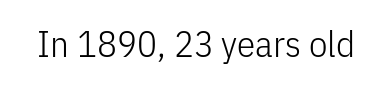
Q: Is the text bold? A: No.
Q: Is the text italic (slanted)? A: No, it is upright.
Q: Is the typeface a serif or a sans-serif typeface? A: Sans-serif.
Q: Is the text underlined? A: No.
Q: Is the spacing between letters normal or unusually wide? A: Normal.
Q: Width (condensed, normal, or wide)? A: Condensed.
Q: Stroke contrast? A: Low.
Q: x-height? A: Medium.
Q: Monospaced? A: No.
